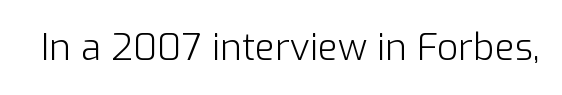
The image shows 37 px light sans-serif type, upright; set normal letter spacing, not underlined; low stroke contrast and a medium x-height.
